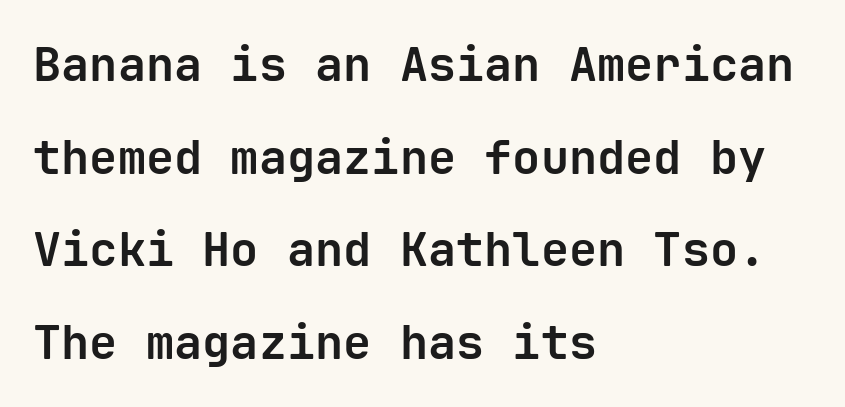
{"serif": "no", "italic": "no", "bold": "yes", "weight": "bold", "width": "normal", "stroke_contrast": "low", "x_height": "medium", "monospaced": "yes", "underline": "no", "align": "left", "line_spacing": "loose", "line_spacing_ratio": 1.97, "letter_spacing": "normal", "letter_spacing_em": 0.0, "glyph_px": 47}
